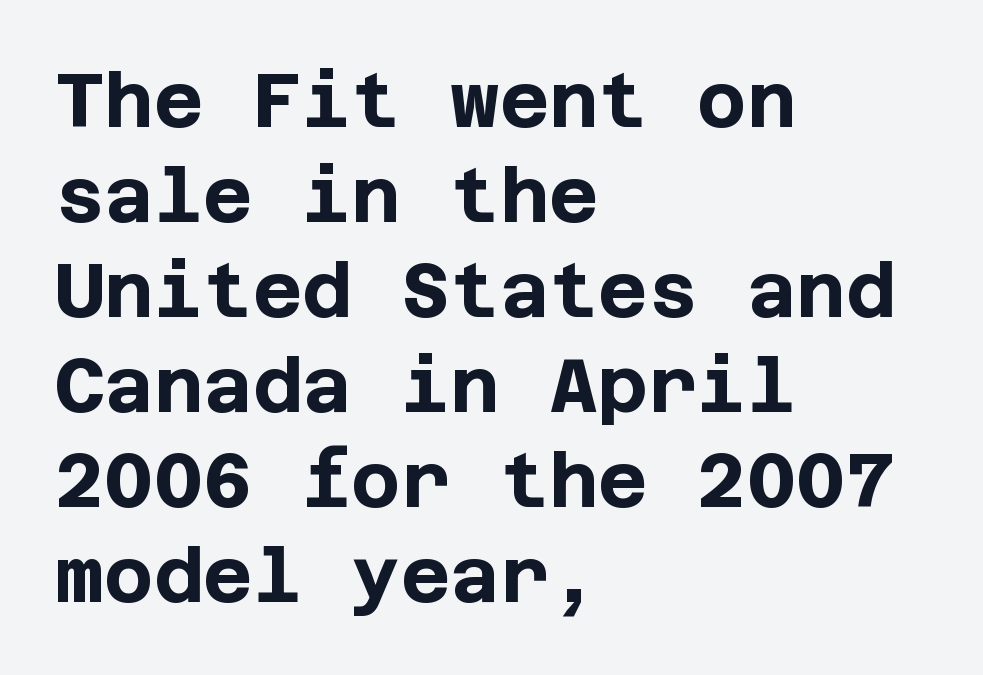
Q: Is the text bold? A: Yes.
Q: Is the text italic (slanted)? A: No, it is upright.
Q: Is the typeface a serif or a sans-serif typeface? A: Sans-serif.
Q: Is the text underlined? A: No.
Q: How is the paragraph aligned? A: Left-aligned.
Q: Is the spacing between letters normal or unusually wide? A: Normal.
Q: Is the spacing between lines tight, normal or loose? A: Normal.
Q: Width (condensed, normal, or wide)? A: Normal.
Q: Stroke contrast? A: Low.
Q: x-height? A: Large.
